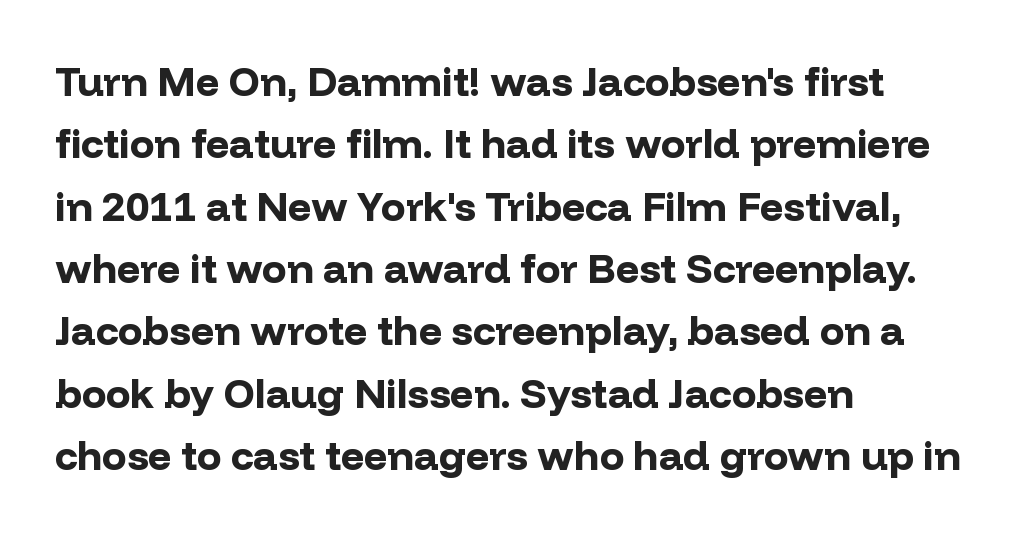
The image shows 41 px bold sans-serif type, upright; set left-aligned, normal line spacing (1.52x), normal letter spacing, not underlined; low stroke contrast and a medium x-height.
